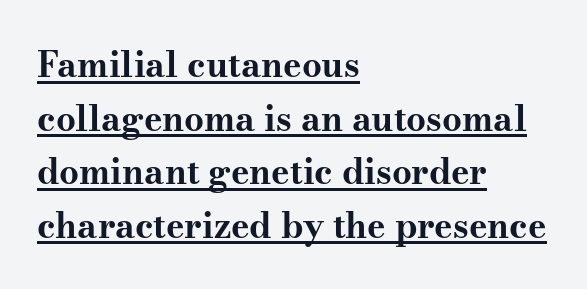
Q: Is the text bold? A: Yes.
Q: Is the text italic (slanted)? A: No, it is upright.
Q: Is the typeface a serif or a sans-serif typeface? A: Serif.
Q: Is the text underlined? A: Yes.
Q: How is the paragraph aligned? A: Left-aligned.
Q: Is the spacing between letters normal or unusually wide? A: Normal.
Q: Is the spacing between lines tight, normal or loose? A: Normal.
Q: Width (condensed, normal, or wide)? A: Wide.
Q: Stroke contrast? A: Medium.
Q: x-height? A: Small.
Q: Monospaced? A: No.
